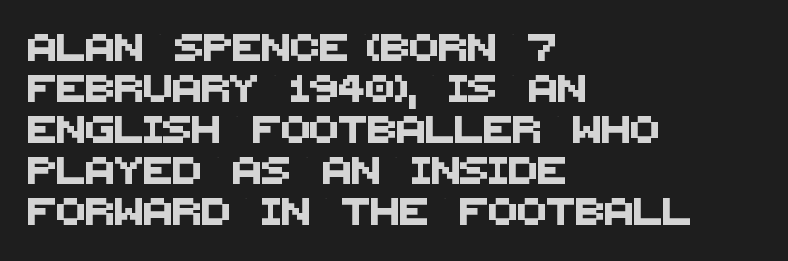
Q: Is the text underlined? A: No.
Q: How is the paragraph aligned? A: Left-aligned.
Q: Is the spacing between letters normal or unusually wide? A: Normal.
Q: Is the spacing between lines tight, normal or loose? A: Normal.
